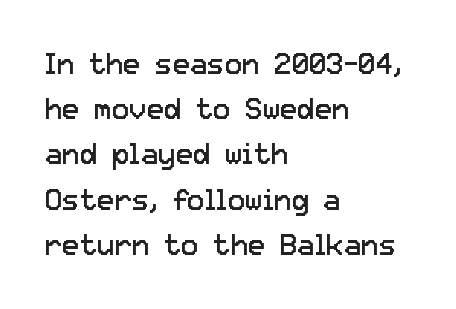
Q: Is the text bold? A: No.
Q: Is the text italic (slanted)? A: No, it is upright.
Q: Is the typeface a serif or a sans-serif typeface? A: Sans-serif.
Q: Is the text underlined? A: No.
Q: How is the paragraph aligned? A: Left-aligned.
Q: Is the spacing between letters normal or unusually wide? A: Normal.
Q: Is the spacing between lines tight, normal or loose? A: Normal.
Q: Width (condensed, normal, or wide)? A: Normal.
Q: Stroke contrast? A: Low.
Q: x-height? A: Medium.
Q: Monospaced? A: No.
